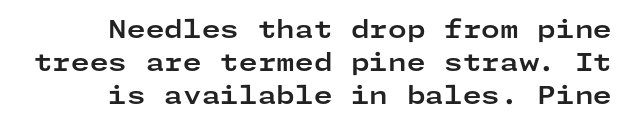
The image shows 24 px bold type, upright; set right-aligned, normal line spacing (1.37x), normal letter spacing, not underlined.
